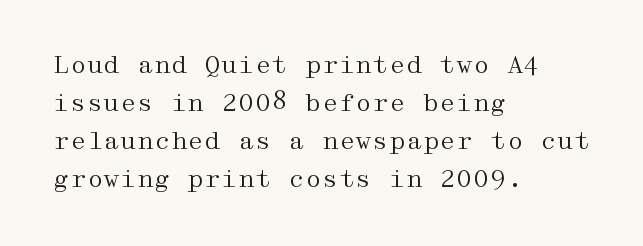
Q: Is the text bold? A: No.
Q: Is the text italic (slanted)? A: No, it is upright.
Q: Is the text underlined? A: No.
Q: How is the paragraph aligned? A: Left-aligned.
Q: Is the spacing between letters normal or unusually wide? A: Normal.
Q: Is the spacing between lines tight, normal or loose? A: Normal.
